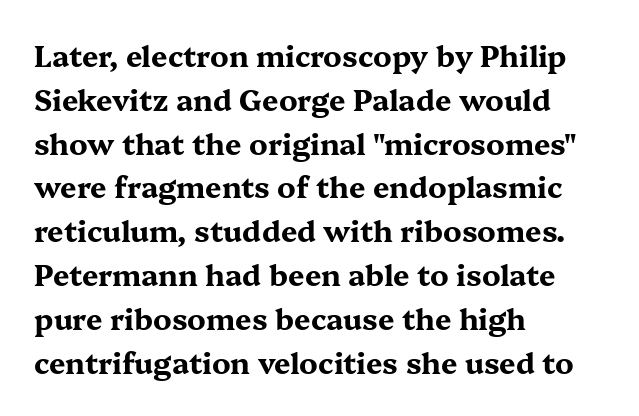
Q: Is the text bold? A: Yes.
Q: Is the text italic (slanted)? A: No, it is upright.
Q: Is the typeface a serif or a sans-serif typeface? A: Serif.
Q: Is the text underlined? A: No.
Q: How is the paragraph aligned? A: Left-aligned.
Q: Is the spacing between letters normal or unusually wide? A: Normal.
Q: Is the spacing between lines tight, normal or loose? A: Normal.
Q: Width (condensed, normal, or wide)? A: Wide.
Q: Stroke contrast? A: Medium.
Q: x-height? A: Medium.
Q: Monospaced? A: No.
